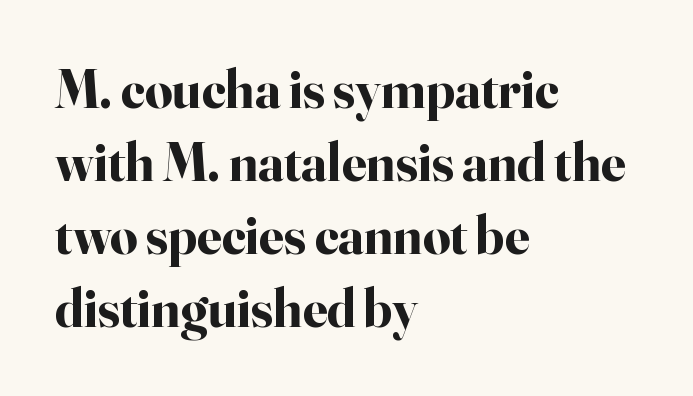
The rendering uses natural spacing where letterforms have individual widths. Glance below the letters and you will spot only blank space. The face used here has the dense, thick strokes of a bold. The type is set solid horizontally, with unmodified tracking. Letterform terminals end in serifs throughout the passage. Horizontal bands of white between lines are of average thickness.
